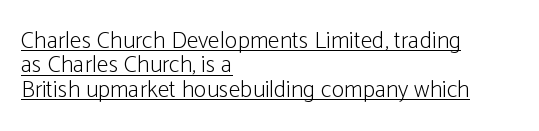
Q: Is the text bold? A: No.
Q: Is the text italic (slanted)? A: No, it is upright.
Q: Is the text underlined? A: Yes.
Q: How is the paragraph aligned? A: Left-aligned.
Q: Is the spacing between letters normal or unusually wide? A: Normal.
Q: Is the spacing between lines tight, normal or loose? A: Tight.
